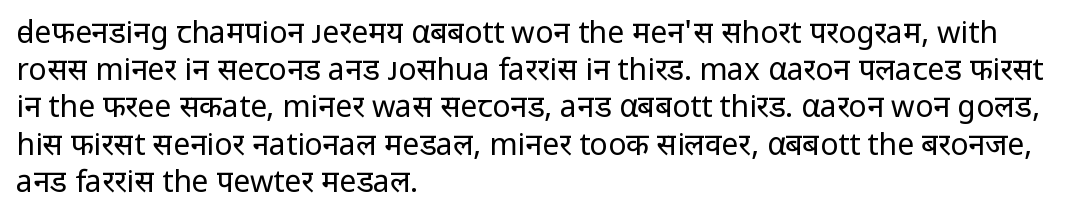
Caption: multi-line text, flush left, ragged right. Descenders are the only things crossing below the line. Posture: vertical. The strokes carry an ordinary text weight at most.
